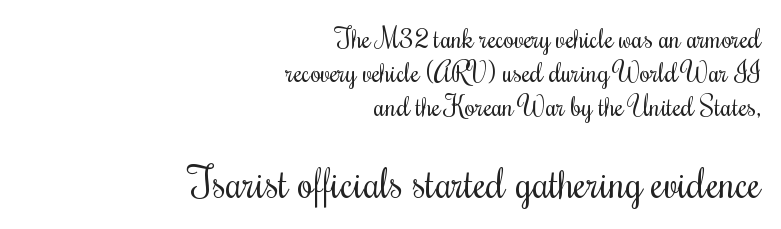
Q: Is the text bold? A: No.
Q: Is the text italic (slanted)? A: Yes.
Q: Is the text underlined? A: No.
Q: How is the paragraph aligned? A: Right-aligned.
Q: Is the spacing between letters normal or unusually wide? A: Normal.
Q: Is the spacing between lines tight, normal or loose? A: Normal.
Q: Which block of text is set in a larger size, the first (top) or the second (bottom)? A: The second (bottom) one.
Q: Width (condensed, normal, or wide)? A: Condensed.
Q: Stroke contrast? A: Medium.
Q: x-height? A: Small.
Q: Monospaced? A: No.
